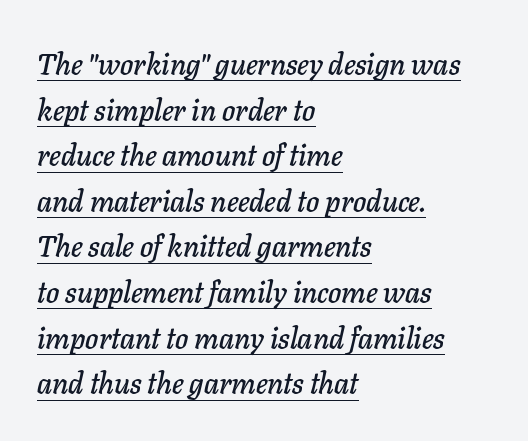
Q: Is the text italic (slanted)? A: Yes, it leans right by about 11 degrees.
Q: Is the text underlined? A: Yes.
Q: How is the paragraph aligned? A: Left-aligned.
Q: Is the spacing between letters normal or unusually wide? A: Normal.
Q: Is the spacing between lines tight, normal or loose? A: Normal.
Q: Width (condensed, normal, or wide)? A: Normal.
Q: Stroke contrast? A: Low.
Q: x-height? A: Medium.
Q: Monospaced? A: No.
